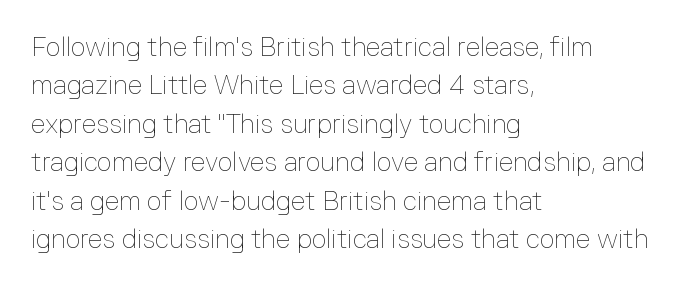
The image shows 26 px text type, upright; set left-aligned, normal line spacing (1.48x), normal letter spacing, not underlined.
